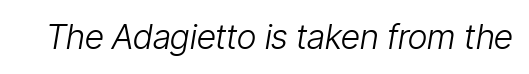
The tracking reads as untouched default to a designer's eye. Weight class: somewhere from thin through regular. Characters are canted at an angle relative to the baseline's perpendicular. Varying glyph widths throughout — classic text-font behaviour.
